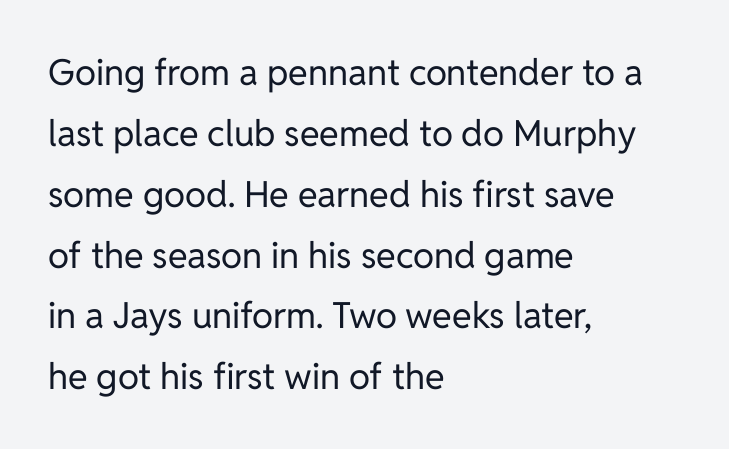
Think of a printed novel: that variable character pitch is what you see here. In terms of letterspacing, this is plain default setting. Stroke mass is kept to a normal reading level or below. The typography opts for an upright posture over an oblique one. Leftover space on each line is placed entirely after the last word.
